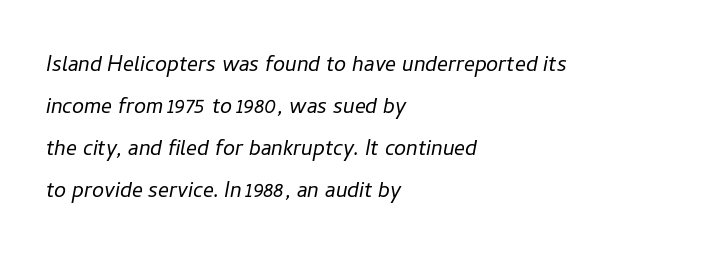
Each line starts at the same left margin while the right side varies. Beneath every word, the page is bare. Letter spacing: default. Italic: yes, the glyphs are oblique. The space between consecutive lines is moderate.
